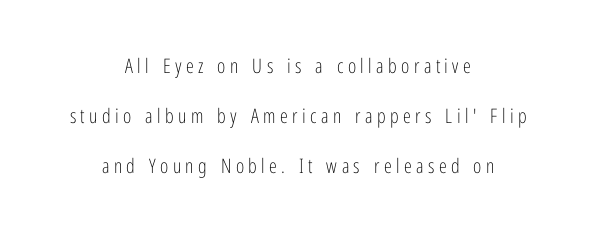
The image shows 20 px text type, upright; set centered, loose line spacing (2.49x), unusually wide letter spacing (+0.22 em), not underlined.
